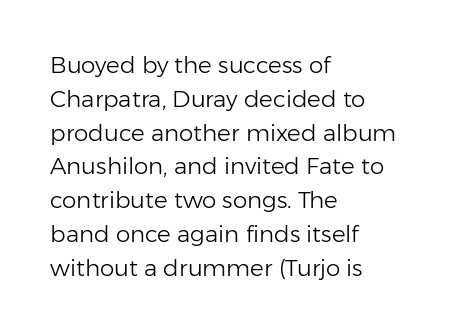
{"italic": "no", "bold": "no", "underline": "no", "align": "left", "line_spacing": "normal", "line_spacing_ratio": 1.47, "letter_spacing": "normal", "letter_spacing_em": 0.0, "glyph_px": 23}
